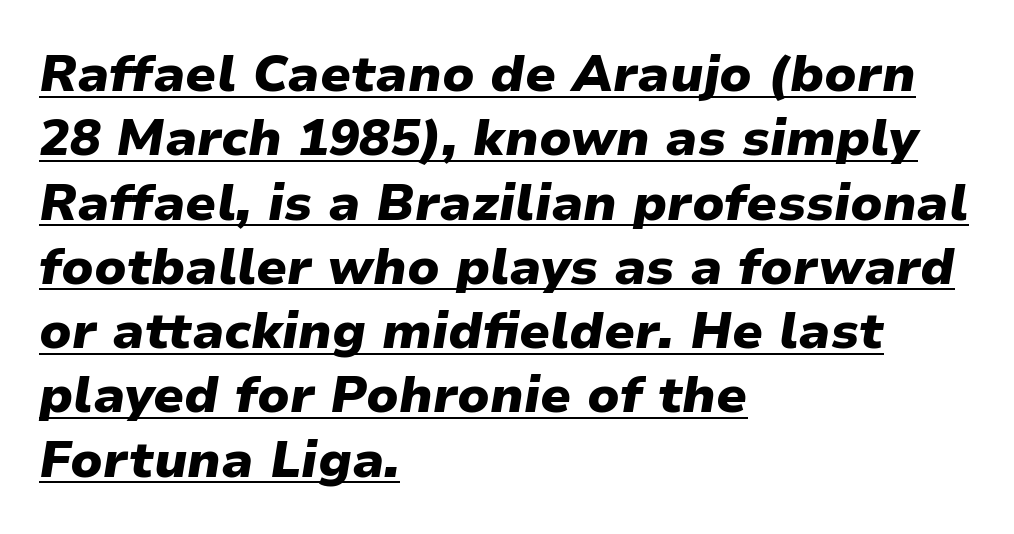
The image shows 51 px heavy type, italic (leaning right); set left-aligned, normal line spacing (1.26x), normal letter spacing, underlined; low stroke contrast and a medium x-height.
